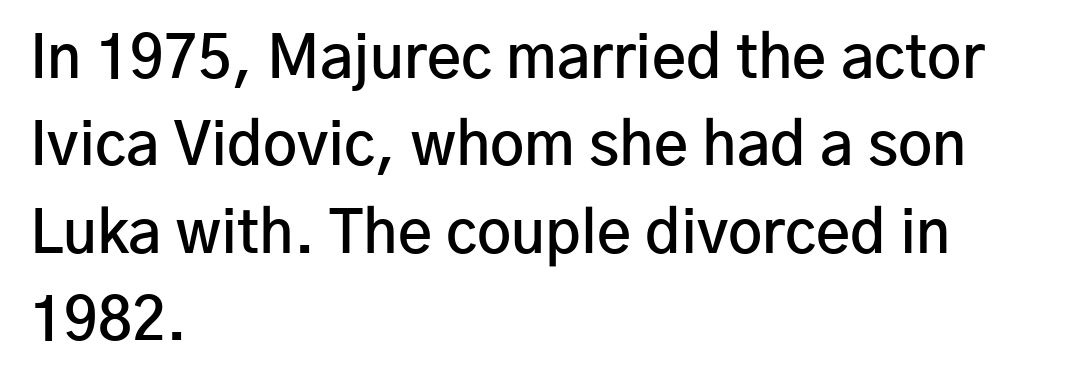
The image shows 59 px semibold sans-serif type, upright; set left-aligned, normal line spacing (1.48x), normal letter spacing, not underlined; low stroke contrast and a medium x-height.
